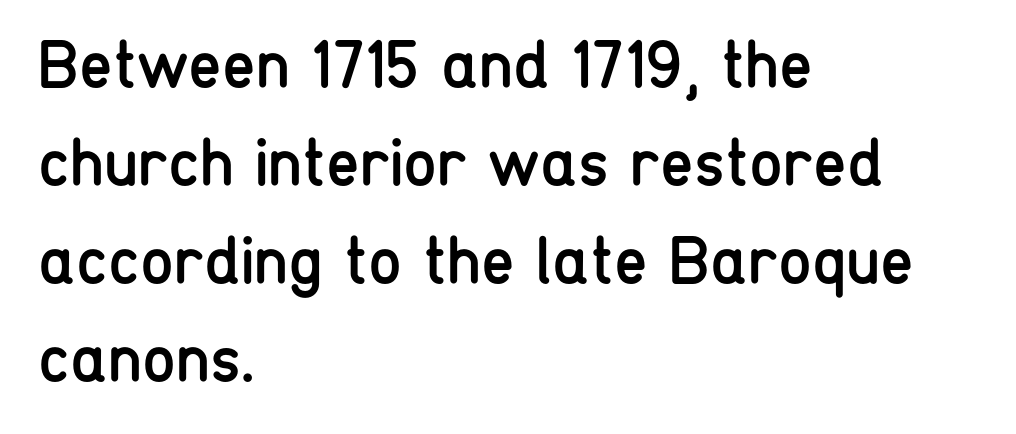
{"serif": "no", "italic": "no", "bold": "no", "weight": "regular", "width": "condensed", "stroke_contrast": "low", "x_height": "medium", "monospaced": "no", "underline": "no", "align": "left", "line_spacing": "normal", "line_spacing_ratio": 1.44, "letter_spacing": "normal", "letter_spacing_em": 0.0, "glyph_px": 68}
